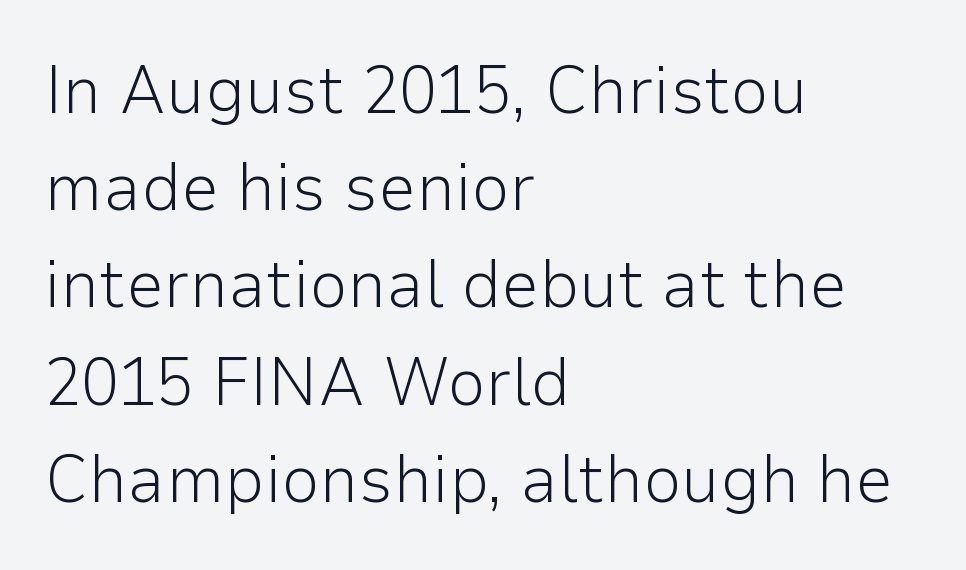
The image shows 68 px light sans-serif type, upright; set left-aligned, normal line spacing (1.43x), normal letter spacing, not underlined; low stroke contrast and a medium x-height.
